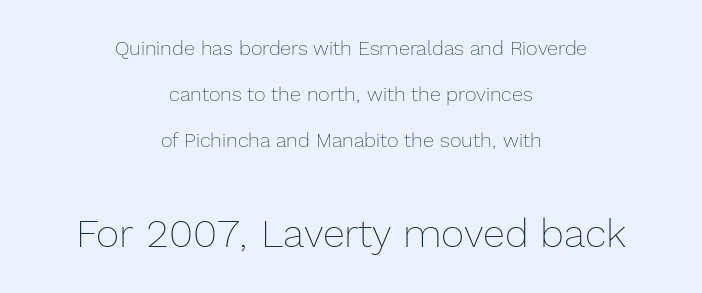
Q: Is the text bold? A: No.
Q: Is the text italic (slanted)? A: No, it is upright.
Q: Is the text underlined? A: No.
Q: How is the paragraph aligned? A: Centered.
Q: Is the spacing between letters normal or unusually wide? A: Normal.
Q: Is the spacing between lines tight, normal or loose? A: Loose.
Q: Which block of text is set in a larger size, the first (top) or the second (bottom)? A: The second (bottom) one.
Q: Width (condensed, normal, or wide)? A: Normal.
Q: x-height? A: Medium.
Q: Monospaced? A: No.
